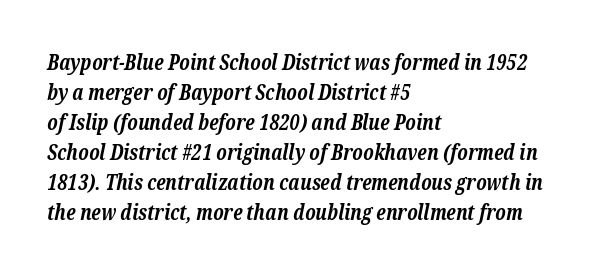
{"italic": "yes", "lean": "right", "slant_degrees": 12, "bold": "yes", "underline": "no", "align": "left", "line_spacing": "normal", "line_spacing_ratio": 1.43, "letter_spacing": "normal", "letter_spacing_em": 0.0, "glyph_px": 21}
